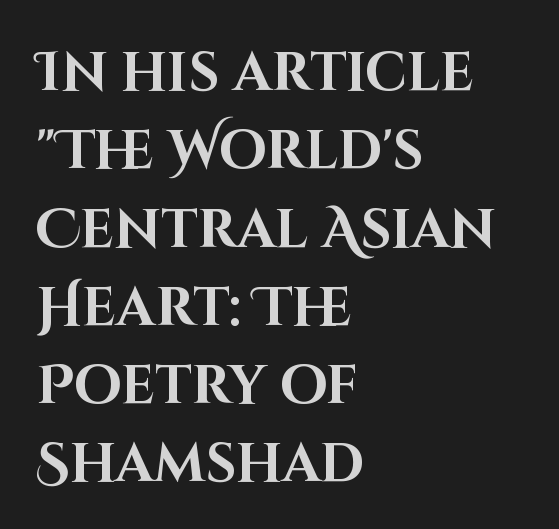
The image shows 54 px bold sans-serif type, upright; set left-aligned, normal line spacing (1.45x), normal letter spacing, not underlined; high stroke contrast and a large x-height.
